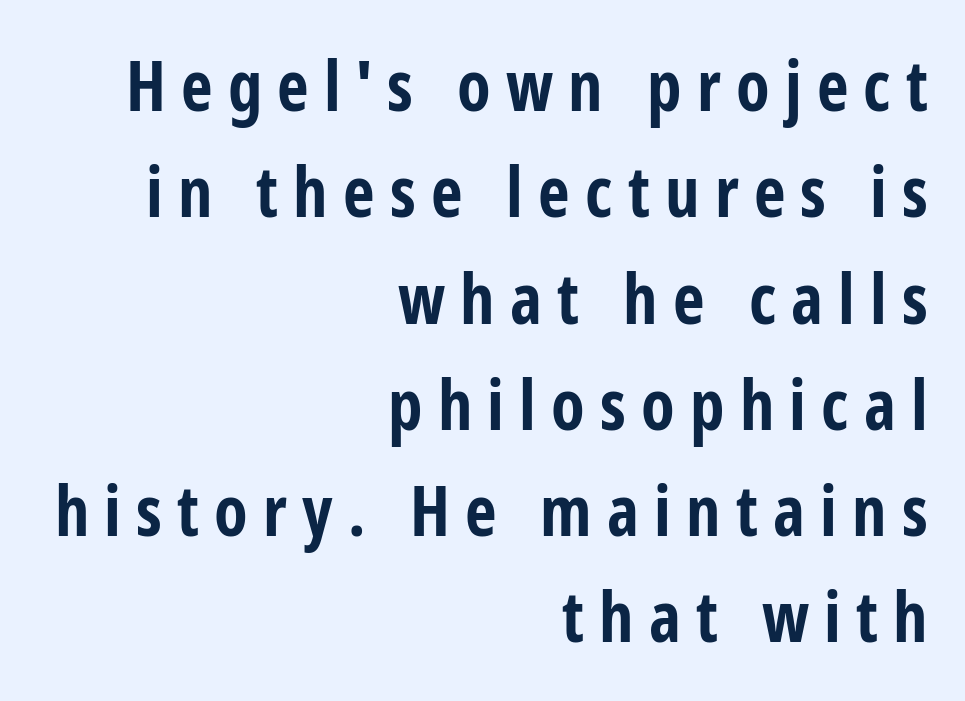
Compared with typical paragraphs, the rows here are spaced about the same. Bold? Absolutely — the strokes are thick and heavy. A clean baseline with only descenders dipping below it. The lines are quadded right. The face used here is proportionally spaced, like ordinary book or web type. A roman cut, with each character standing at attention.
